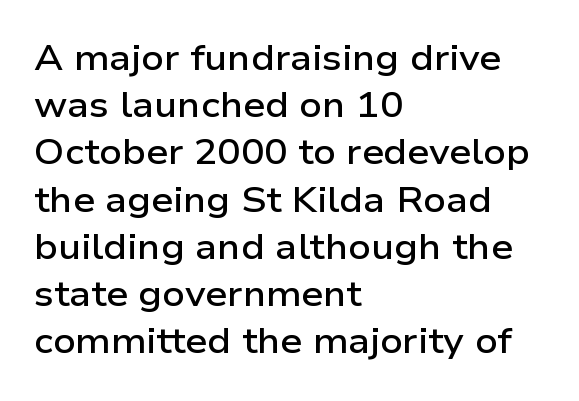
On the weight axis this lands at semibold, roughly 600. One-word summary of the alignment: left. The letters carry no serifs — their stems end cleanly without finishing strokes. Baseline-to-baseline distance is the conventional proportion of letter height.
